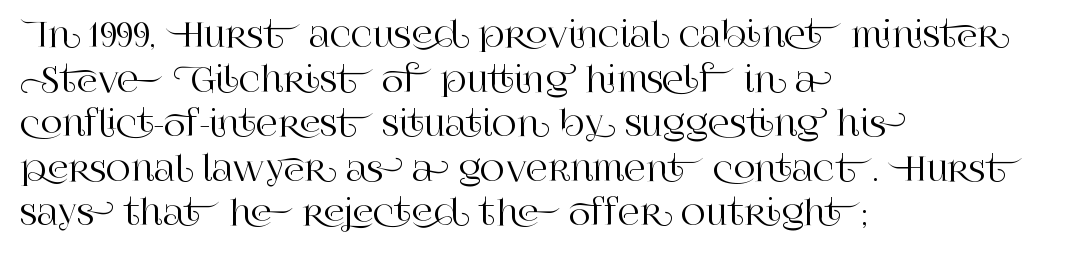
{"serif": "yes", "italic": "no", "width": "normal", "stroke_contrast": "high", "x_height": "large", "monospaced": "no", "underline": "no", "align": "left", "line_spacing": "normal", "line_spacing_ratio": 1.31, "letter_spacing": "normal", "letter_spacing_em": 0.0, "glyph_px": 34}
